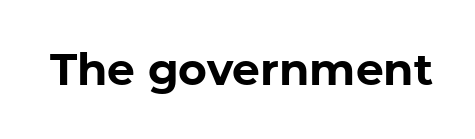
Q: Is the text bold? A: Yes.
Q: Is the text italic (slanted)? A: No, it is upright.
Q: Is the typeface a serif or a sans-serif typeface? A: Sans-serif.
Q: Is the text underlined? A: No.
Q: Is the spacing between letters normal or unusually wide? A: Normal.
Q: Width (condensed, normal, or wide)? A: Normal.
Q: Stroke contrast? A: Low.
Q: x-height? A: Medium.
Q: Monospaced? A: No.
